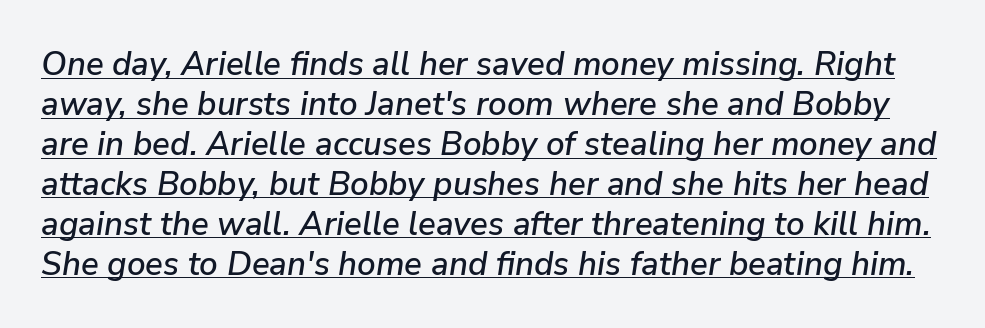
Q: Is the text italic (slanted)? A: Yes, it leans right by about 9 degrees.
Q: Is the text underlined? A: Yes.
Q: Is the spacing between letters normal or unusually wide? A: Normal.
Q: Width (condensed, normal, or wide)? A: Normal.
Q: Stroke contrast? A: Low.
Q: x-height? A: Medium.
Q: Monospaced? A: No.
